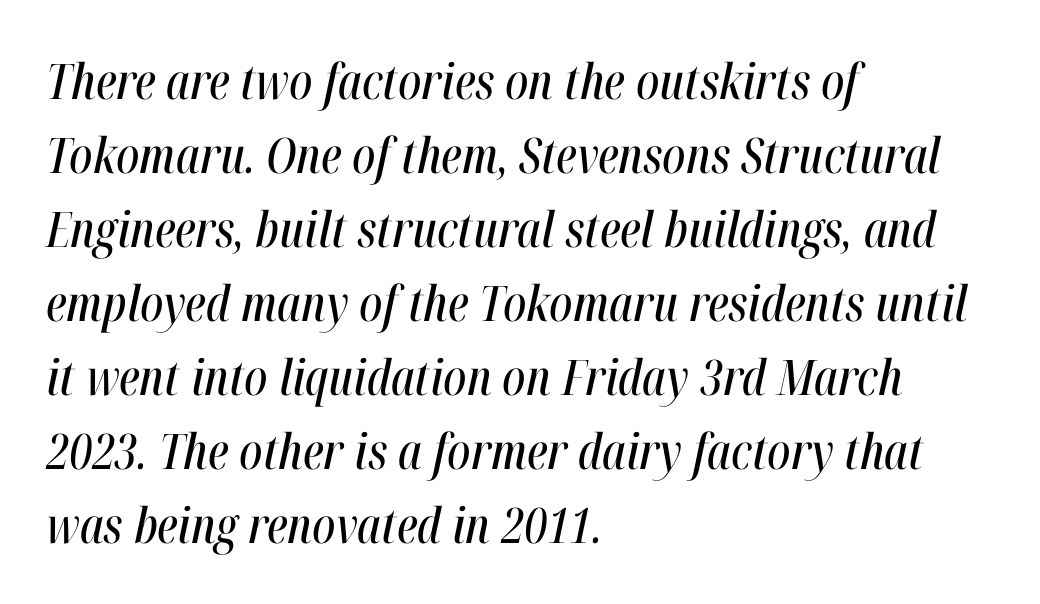
The specimen omits any rule beneath the text block's lines. Is the letter spacing exaggerated? No — it looks like the ordinary default. The face used here is proportionally spaced, like ordinary book or web type. A typesetter would mark this as italic. These lines sit exactly where default settings would place them. If you drew a ruler down the left edge, every line would touch it.
